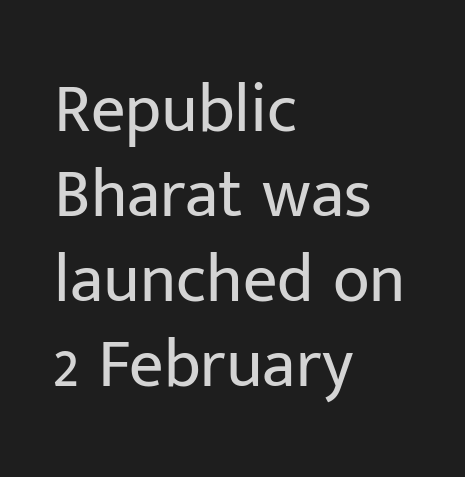
{"serif": "no", "italic": "no", "bold": "no", "weight": "regular", "width": "normal", "stroke_contrast": "low", "x_height": "medium", "monospaced": "no", "underline": "no", "align": "left", "line_spacing": "normal", "line_spacing_ratio": 1.25, "letter_spacing": "normal", "letter_spacing_em": 0.0, "glyph_px": 68}
